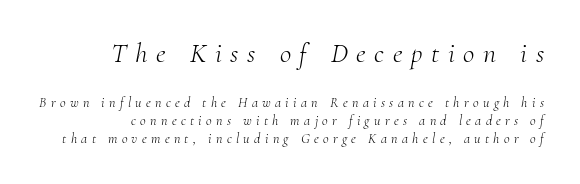
Q: Is the text bold? A: No.
Q: Is the text italic (slanted)? A: Yes, it leans right by about 10 degrees.
Q: Is the typeface a serif or a sans-serif typeface? A: Serif.
Q: Is the text underlined? A: No.
Q: Is the spacing between letters normal or unusually wide? A: Unusually wide.
Q: Is the spacing between lines tight, normal or loose? A: Normal.
Q: Which block of text is set in a larger size, the first (top) or the second (bottom)? A: The first (top) one.
Q: Width (condensed, normal, or wide)? A: Normal.
Q: Stroke contrast? A: Medium.
Q: x-height? A: Small.
Q: Monospaced? A: No.
